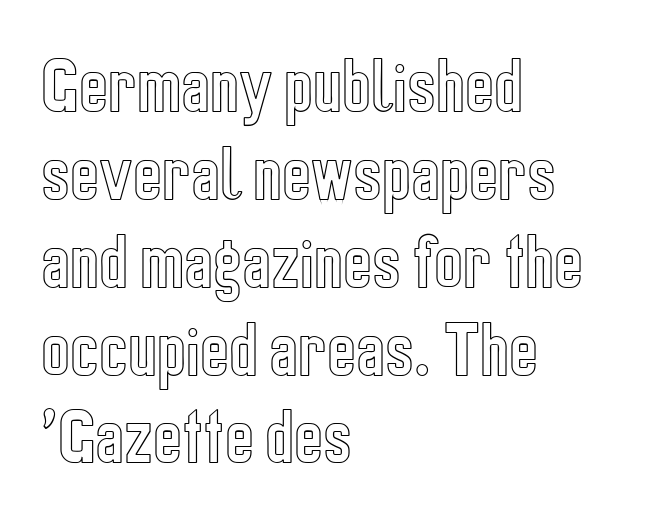
The space directly below the letters is spotless. Leftover space on each line is placed entirely after the last word. The typography opts for an upright posture over an oblique one. How are the letters spaced? Ordinarily, with no added tracking. You could not count columns in this text — the font is proportionally spaced. Interline gaps are of average width in this sample.
